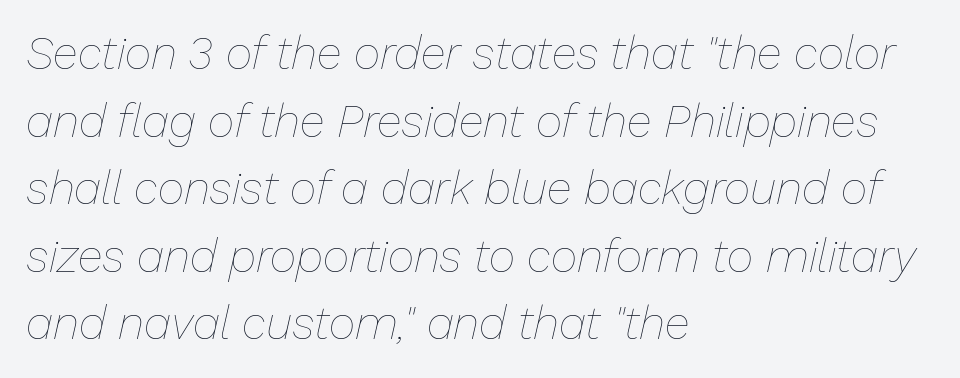
Q: Is the text bold? A: No.
Q: Is the text italic (slanted)? A: Yes, it leans right by about 13 degrees.
Q: Is the text underlined? A: No.
Q: How is the paragraph aligned? A: Left-aligned.
Q: Is the spacing between letters normal or unusually wide? A: Normal.
Q: Is the spacing between lines tight, normal or loose? A: Normal.
Q: Width (condensed, normal, or wide)? A: Normal.
Q: Stroke contrast? A: Low.
Q: x-height? A: Medium.
Q: Monospaced? A: No.
